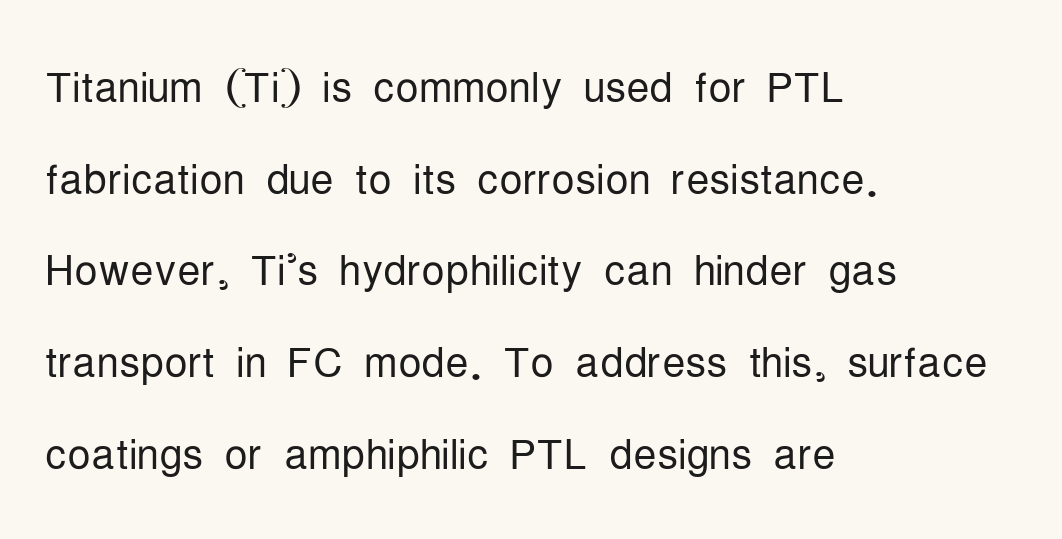
Reading down the column, the eye jumps a familiar distance to each next line. The letters carry no serifs — their stems end cleanly without finishing strokes. Italic: no, the glyphs are upright roman. Each letter keeps its own natural width here, so spacing adapts to shape. Tracking value appears to be zero — textbook default spacing.
